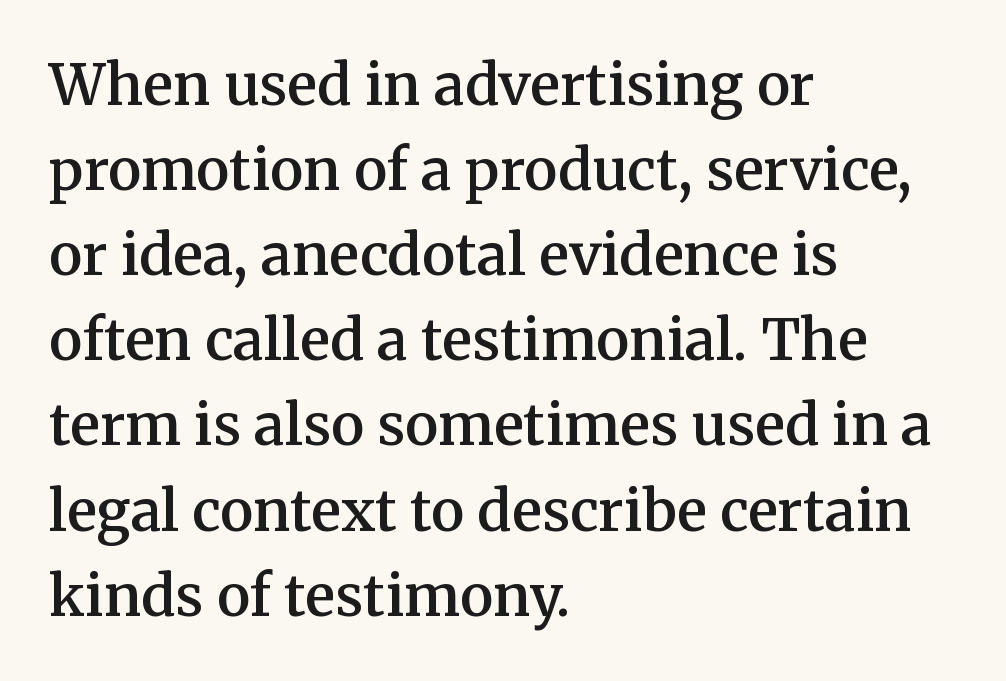
The image shows 56 px semibold serif type, upright; set left-aligned, normal line spacing (1.52x), normal letter spacing, not underlined; medium stroke contrast and a medium x-height.
